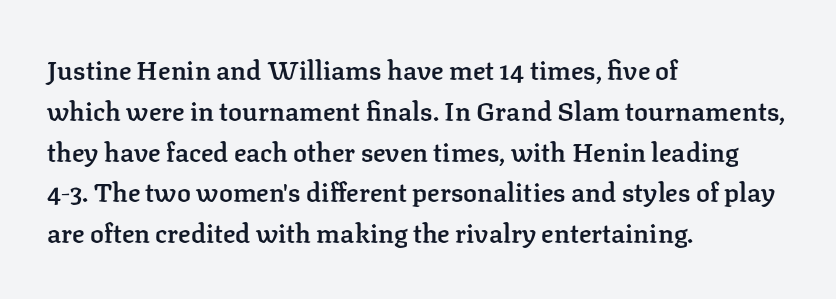
The image shows 26 px text type, upright; set left-aligned, normal line spacing (1.57x), normal letter spacing, not underlined.
